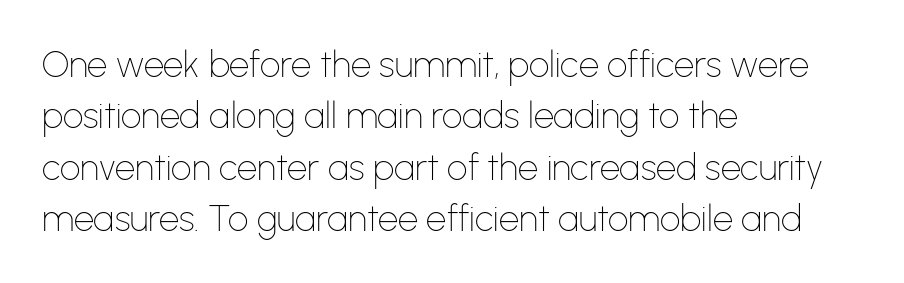
Stem width sits at or under what a default text font uses. Left-aligned paragraph, ragged on the right. Interline gaps are of average width in this sample. Glyph-to-glyph distance matches everyday printed text. The letters stand upright; this is a roman face.
